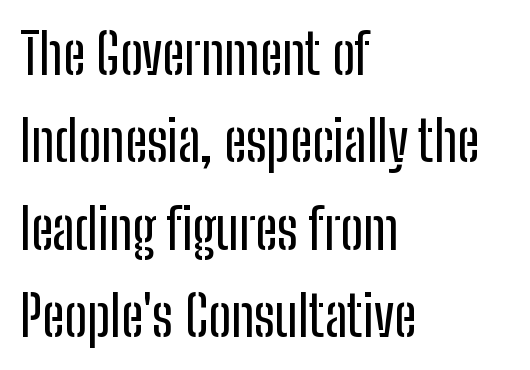
Q: Is the text italic (slanted)? A: No, it is upright.
Q: Is the typeface a serif or a sans-serif typeface? A: Sans-serif.
Q: Is the text underlined? A: No.
Q: How is the paragraph aligned? A: Left-aligned.
Q: Is the spacing between letters normal or unusually wide? A: Normal.
Q: Is the spacing between lines tight, normal or loose? A: Normal.
Q: Width (condensed, normal, or wide)? A: Condensed.
Q: Stroke contrast? A: Low.
Q: x-height? A: Medium.
Q: Monospaced? A: No.
